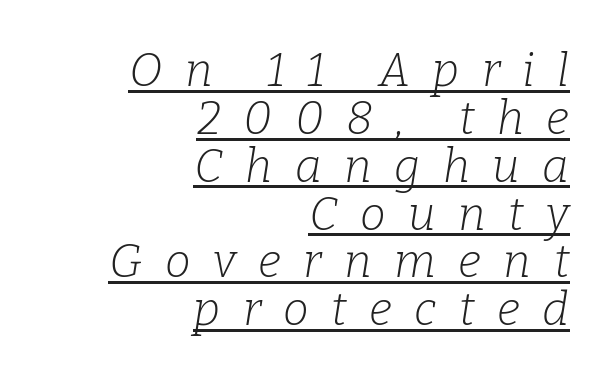
The image shows 46 px light serif type, italic (leaning right); set right-aligned, tight line spacing (1.04x), unusually wide letter spacing (+0.49 em), underlined; low stroke contrast and a medium x-height.
